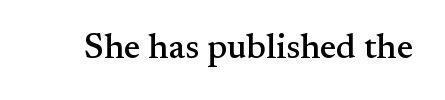
The image shows 35 px serif type, upright; set normal letter spacing, not underlined; medium stroke contrast and a small x-height.
